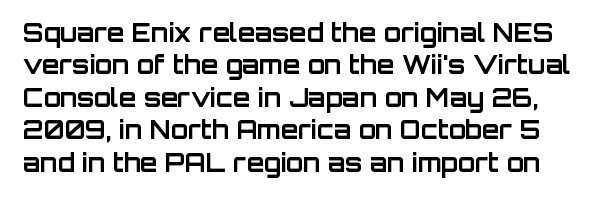
The image shows 25 px bold type, upright; set normal line spacing (1.3x), normal letter spacing, not underlined.
